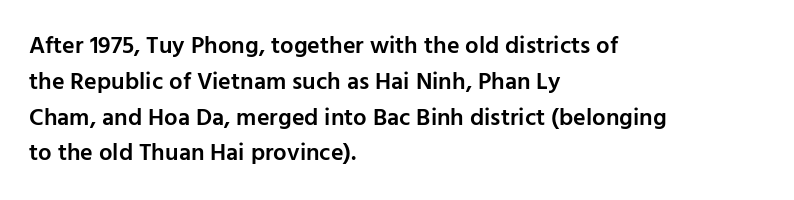
{"italic": "no", "bold": "semi", "underline": "no", "align": "left", "line_spacing": "normal", "line_spacing_ratio": 1.49, "letter_spacing": "normal", "letter_spacing_em": 0.0, "glyph_px": 24}
